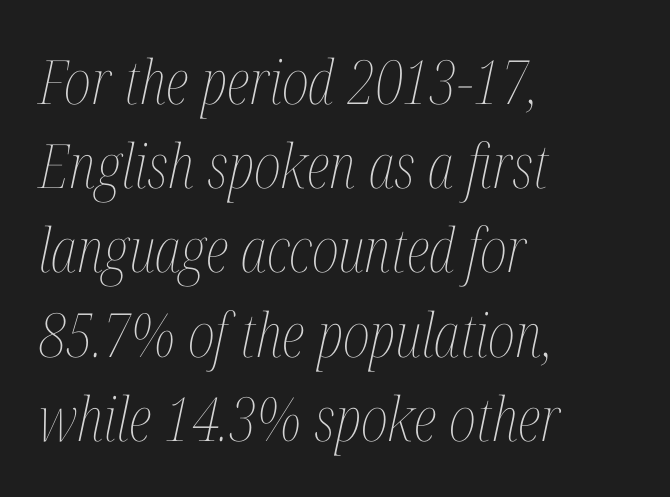
The image shows 61 px thin, condensed type, italic (leaning right); set left-aligned, normal line spacing (1.38x), normal letter spacing, not underlined; medium stroke contrast and a medium x-height.
